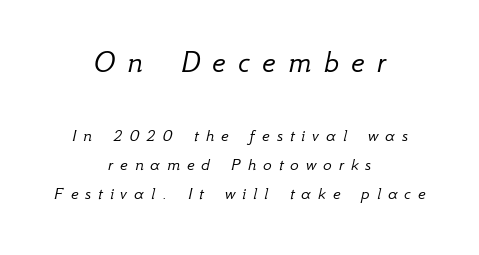
Reading down the block, each line starts at a different indent, mirrored at its end. Anything drawn beneath the words? Only blank space. Compared with typical paragraphs, the rows here are spaced about the same. A typesetter would call this proportional, since set widths differ per character. Stem width sits at or under what a default text font uses. The type is letterspaced generously, with wide tracking.
